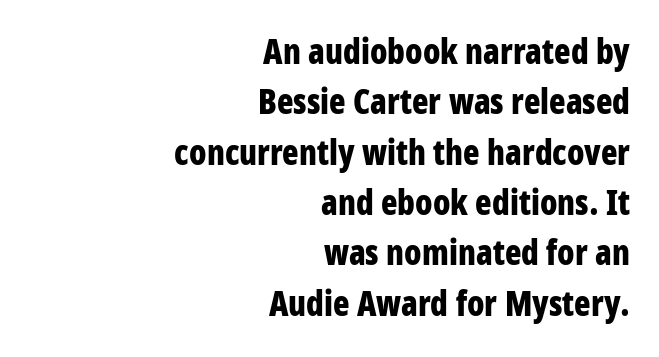
Q: Is the text bold? A: Yes.
Q: Is the text italic (slanted)? A: No, it is upright.
Q: Is the typeface a serif or a sans-serif typeface? A: Sans-serif.
Q: Is the text underlined? A: No.
Q: How is the paragraph aligned? A: Right-aligned.
Q: Is the spacing between letters normal or unusually wide? A: Normal.
Q: Is the spacing between lines tight, normal or loose? A: Normal.
Q: Width (condensed, normal, or wide)? A: Condensed.
Q: Stroke contrast? A: Low.
Q: x-height? A: Large.
Q: Monospaced? A: No.
